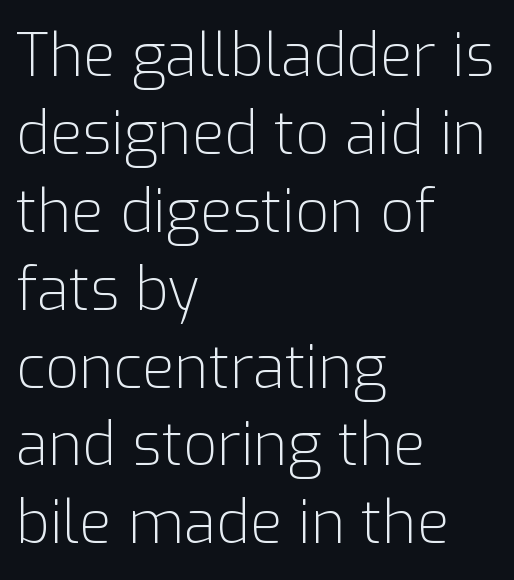
The characters are drawn with everyday or finer stroke widths. The letters sit at their default tracking, neither squeezed nor spread. Rendered with straight, roman letterforms. Decoration check: the copy has no underline.
